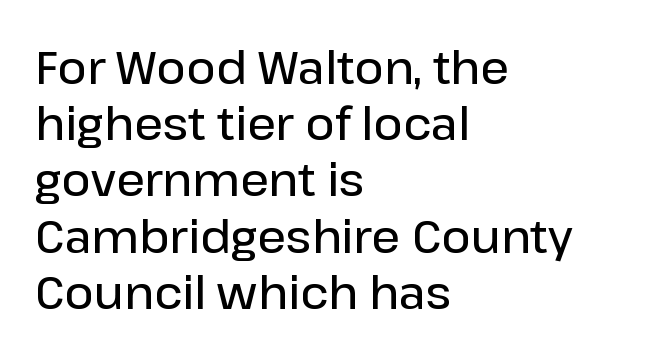
Here the glyphs are tracked normally, forming tight word shapes. The gap between lines stays unmarked. Every character sits straight up, as roman type does. Leftover space on each line is placed entirely after the last word.
